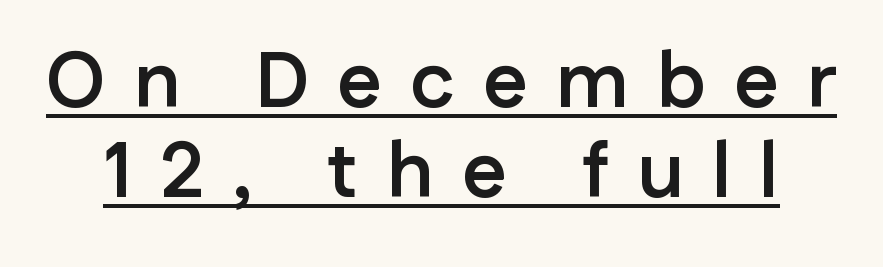
{"serif": "no", "italic": "no", "bold": "yes", "weight": "semibold", "width": "normal", "stroke_contrast": "low", "x_height": "medium", "monospaced": "no", "underline": "yes", "line_spacing": "tight", "line_spacing_ratio": 1.15, "letter_spacing": "wide", "letter_spacing_em": 0.36, "glyph_px": 78}
